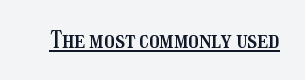
{"italic": "no", "underline": "yes", "letter_spacing": "normal", "letter_spacing_em": 0.0, "glyph_px": 23}
